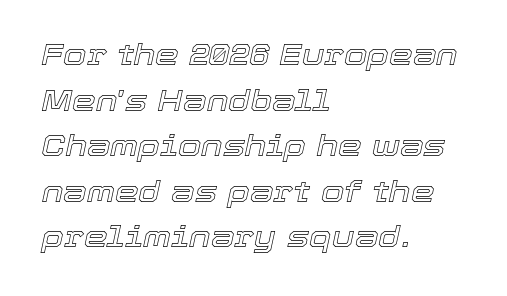
Compared with ordinary roman type, these characters are visibly tilted. The rendering uses natural spacing where letterforms have individual widths. The foot of each line stays bare and open. How are the letters spaced? Ordinarily, with no added tracking. What's the leading like? Ordinary, nothing unusual. Which margin do the lines hug? The left one — the right edge is uneven.
